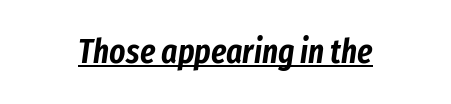
The image shows 34 px condensed type, italic (leaning right); set normal letter spacing, underlined; low stroke contrast and a medium x-height.
